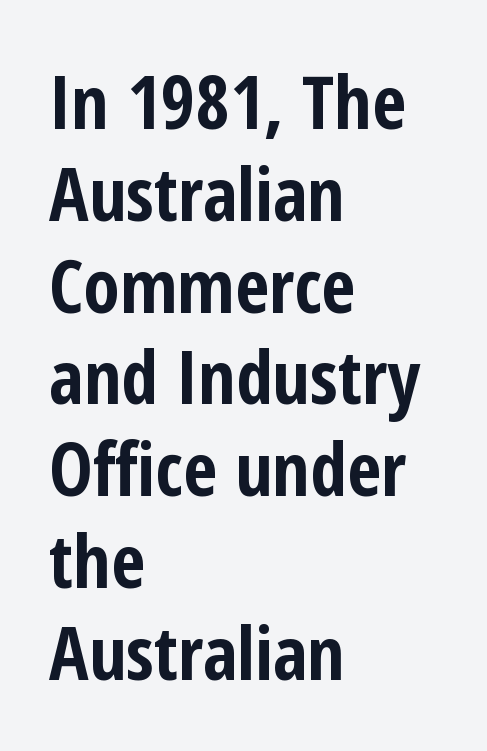
Q: Is the text bold? A: Yes.
Q: Is the text italic (slanted)? A: No, it is upright.
Q: Is the typeface a serif or a sans-serif typeface? A: Sans-serif.
Q: Is the text underlined? A: No.
Q: How is the paragraph aligned? A: Left-aligned.
Q: Is the spacing between letters normal or unusually wide? A: Normal.
Q: Width (condensed, normal, or wide)? A: Condensed.
Q: Stroke contrast? A: Low.
Q: x-height? A: Medium.
Q: Monospaced? A: No.
